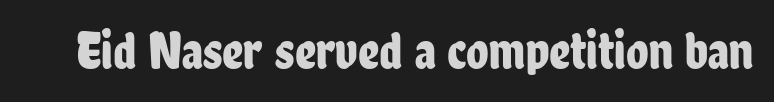
{"serif": "no", "italic": "no", "width": "condensed", "stroke_contrast": "low", "x_height": "medium", "monospaced": "no", "underline": "no", "letter_spacing": "normal", "letter_spacing_em": 0.0, "glyph_px": 52}
